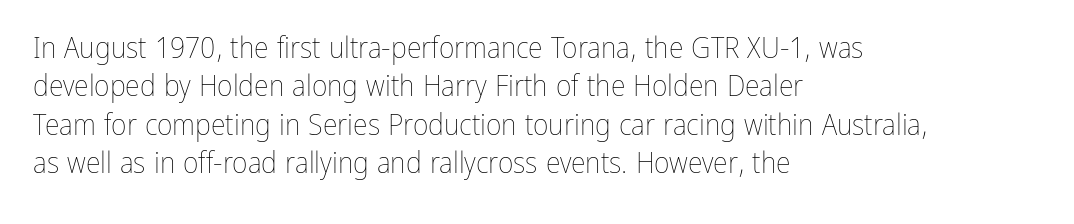
Q: Is the text bold? A: No.
Q: Is the text italic (slanted)? A: No, it is upright.
Q: Is the text underlined? A: No.
Q: How is the paragraph aligned? A: Left-aligned.
Q: Is the spacing between letters normal or unusually wide? A: Normal.
Q: Is the spacing between lines tight, normal or loose? A: Normal.
Q: Width (condensed, normal, or wide)? A: Condensed.
Q: Stroke contrast? A: Low.
Q: x-height? A: Medium.
Q: Monospaced? A: No.
